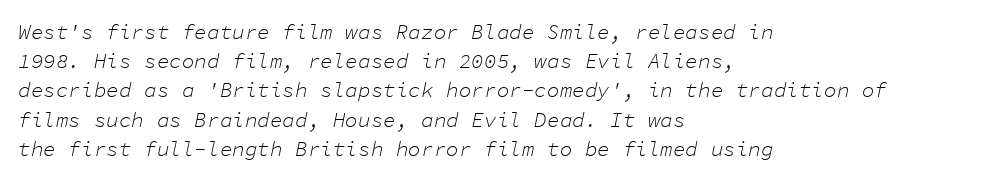
Q: Is the text bold? A: No.
Q: Is the text italic (slanted)? A: Yes, it leans right by about 11 degrees.
Q: Is the text underlined? A: No.
Q: How is the paragraph aligned? A: Left-aligned.
Q: Is the spacing between letters normal or unusually wide? A: Normal.
Q: Is the spacing between lines tight, normal or loose? A: Normal.
